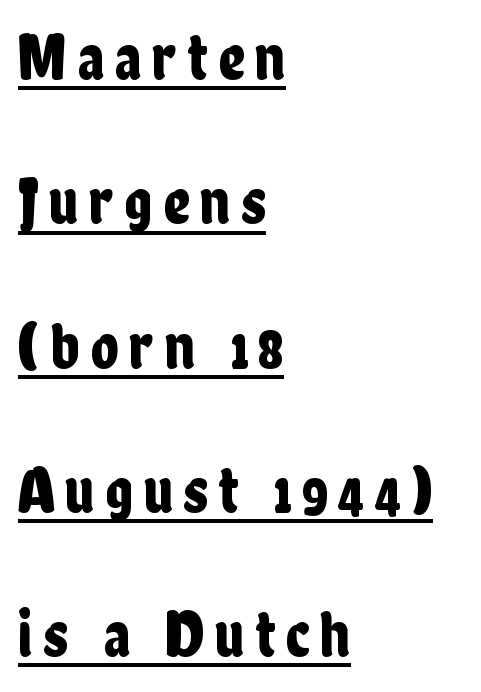
{"serif": "no", "italic": "no", "width": "condensed", "stroke_contrast": "low", "x_height": "medium", "monospaced": "no", "underline": "yes", "align": "left", "line_spacing": "loose", "line_spacing_ratio": 2.22, "glyph_px": 65}
